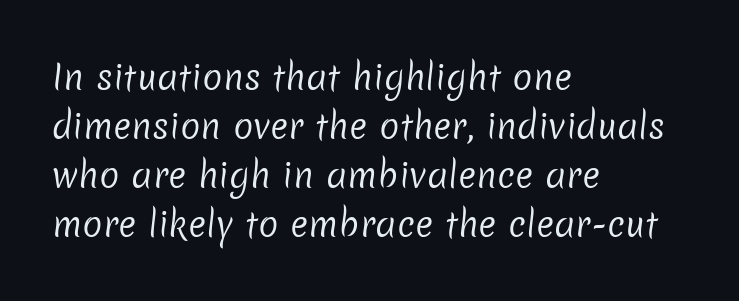
Q: Is the text bold? A: No.
Q: Is the typeface a serif or a sans-serif typeface? A: Sans-serif.
Q: Is the text underlined? A: No.
Q: How is the paragraph aligned? A: Left-aligned.
Q: Is the spacing between letters normal or unusually wide? A: Normal.
Q: Is the spacing between lines tight, normal or loose? A: Normal.
Q: Width (condensed, normal, or wide)? A: Normal.
Q: Stroke contrast? A: Low.
Q: x-height? A: Medium.
Q: Monospaced? A: No.
